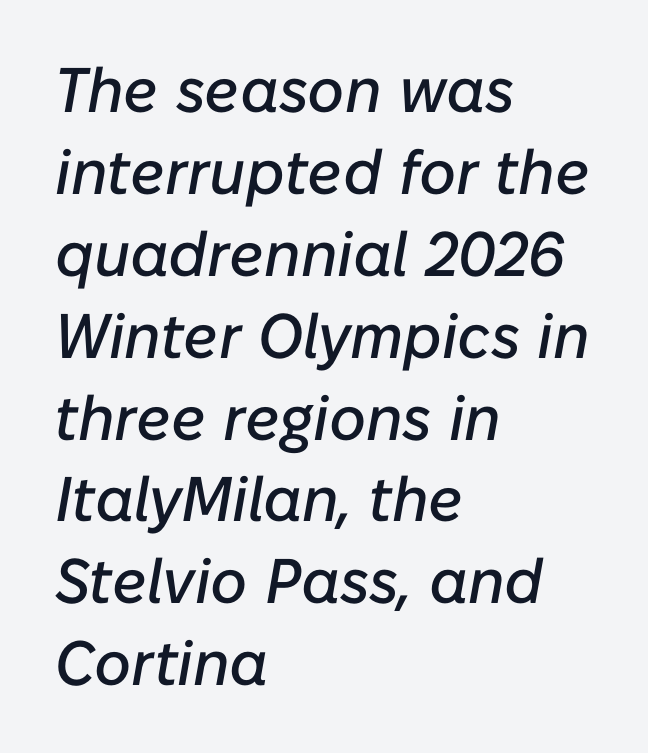
Q: Is the text italic (slanted)? A: Yes, it leans right by about 10 degrees.
Q: Is the text underlined? A: No.
Q: How is the paragraph aligned? A: Left-aligned.
Q: Is the spacing between letters normal or unusually wide? A: Normal.
Q: Is the spacing between lines tight, normal or loose? A: Normal.
Q: Width (condensed, normal, or wide)? A: Normal.
Q: Stroke contrast? A: Low.
Q: x-height? A: Medium.
Q: Monospaced? A: No.
